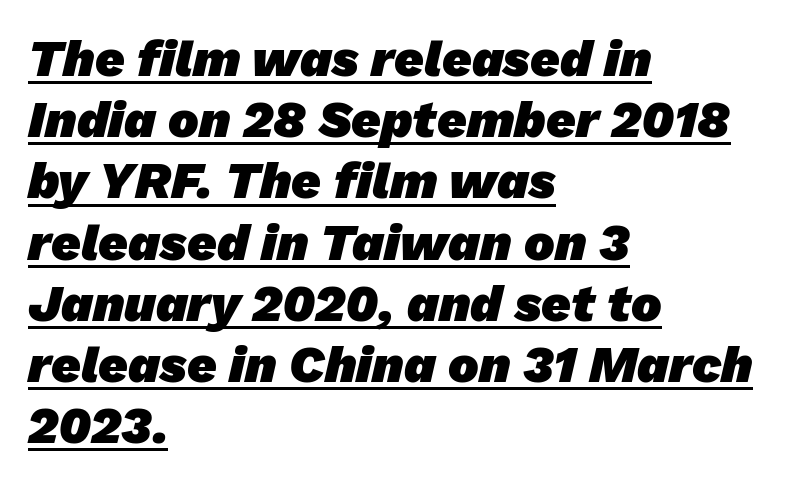
{"serif": "no", "bold": "yes", "weight": "heavy", "width": "normal", "stroke_contrast": "low", "x_height": "medium", "monospaced": "no", "underline": "yes", "align": "left", "line_spacing_ratio": 1.2, "letter_spacing": "normal", "letter_spacing_em": 0.0, "glyph_px": 51}
